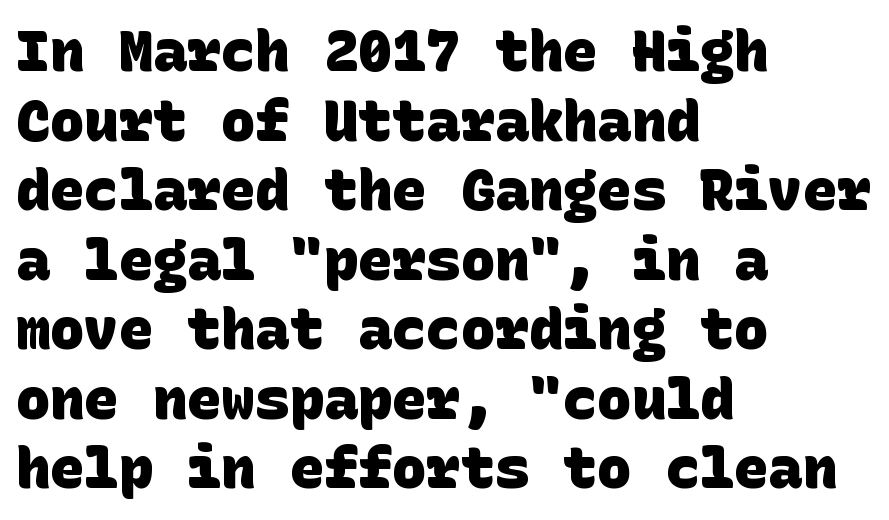
The image shows 57 px heavy sans-serif type; set left-aligned, line spacing 1.22x, normal letter spacing, not underlined; low stroke contrast and a large x-height.
